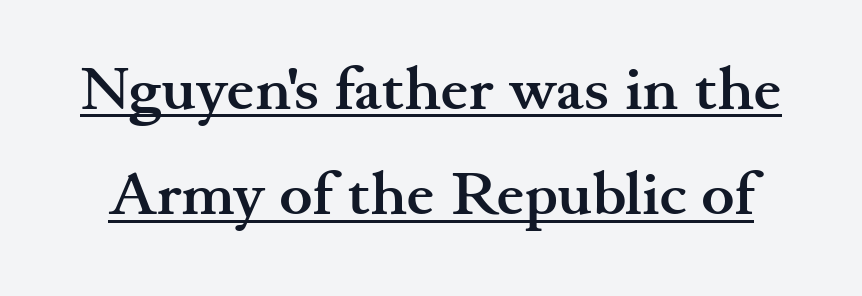
Q: Is the text bold? A: Yes.
Q: Is the text italic (slanted)? A: No, it is upright.
Q: Is the typeface a serif or a sans-serif typeface? A: Serif.
Q: Is the text underlined? A: Yes.
Q: Is the spacing between letters normal or unusually wide? A: Normal.
Q: Is the spacing between lines tight, normal or loose? A: Normal.
Q: Width (condensed, normal, or wide)? A: Wide.
Q: Stroke contrast? A: Medium.
Q: x-height? A: Small.
Q: Monospaced? A: No.
